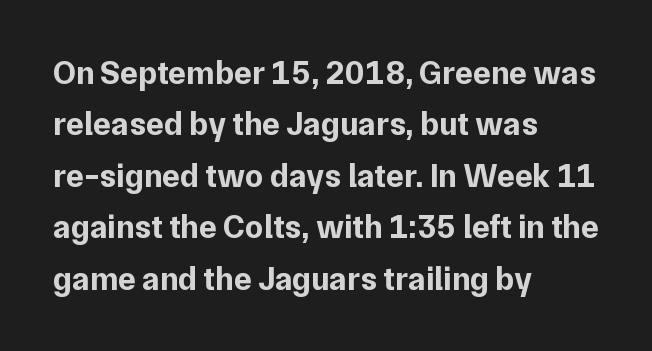
The image shows 33 px bold sans-serif type, upright; set left-aligned, normal line spacing (1.56x), normal letter spacing, not underlined; low stroke contrast and a medium x-height.
